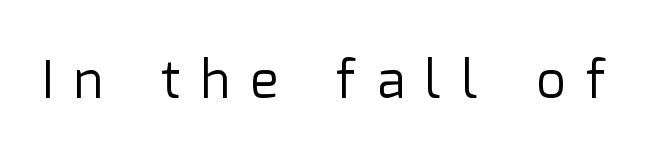
The image shows 52 px regular-weight sans-serif type, upright; set unusually wide letter spacing (+0.4 em), not underlined; low stroke contrast and a medium x-height.
